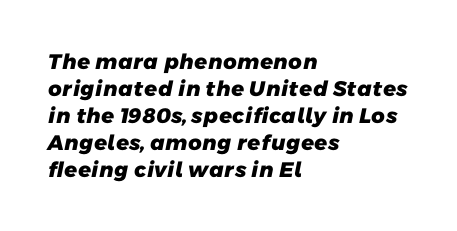
The face used here has the dense, thick strokes of a bold. Typeset ragged right — the left edge is the straight one. Compared with typical paragraphs, the rows here are spaced about the same. Standard letterfit; no display-style spreading of the glyphs. A bare baseline throughout the passage.
